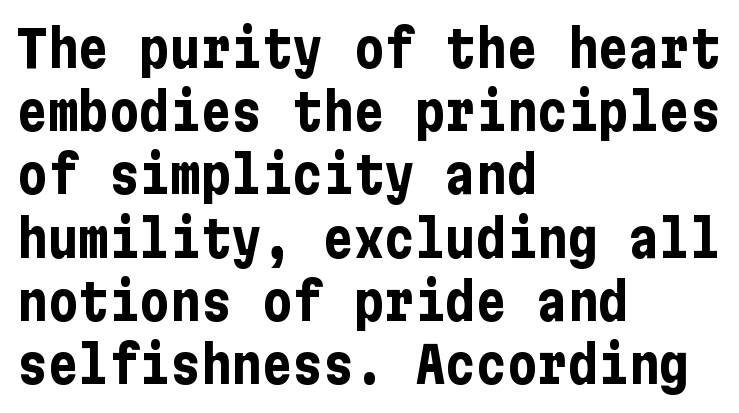
Q: Is the text bold? A: Yes.
Q: Is the text italic (slanted)? A: No, it is upright.
Q: Is the typeface a serif or a sans-serif typeface? A: Sans-serif.
Q: Is the text underlined? A: No.
Q: How is the paragraph aligned? A: Left-aligned.
Q: Is the spacing between letters normal or unusually wide? A: Normal.
Q: Width (condensed, normal, or wide)? A: Condensed.
Q: Stroke contrast? A: Low.
Q: x-height? A: Medium.
